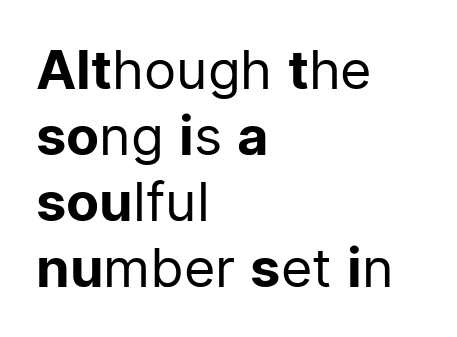
The image shows 54 px regular-weight sans-serif type, upright; set left-aligned, line spacing 1.22x, normal letter spacing, not underlined; low stroke contrast and a medium x-height.
